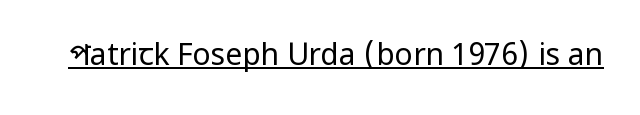
The image shows 30 px regular-weight, condensed sans-serif type, upright; set normal letter spacing, underlined; low stroke contrast and a large x-height.
